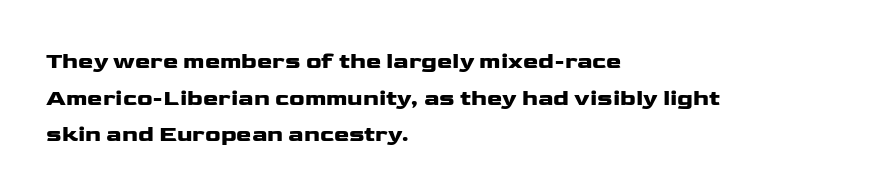
The image shows 23 px text type, upright; set left-aligned, normal line spacing (1.59x), normal letter spacing, not underlined.
